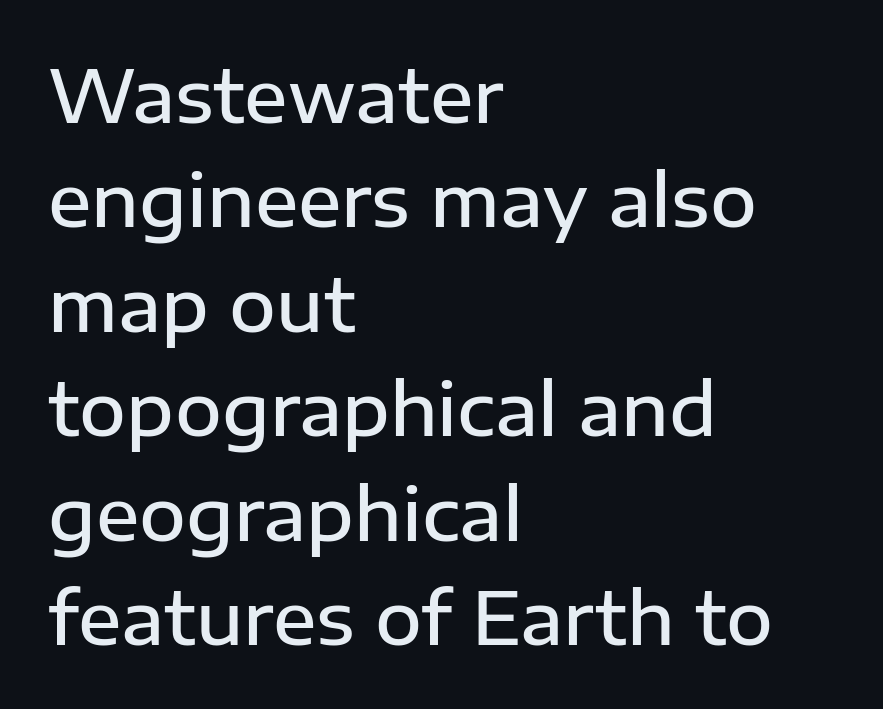
{"serif": "no", "italic": "no", "bold": "semi", "weight": "semibold", "width": "normal", "stroke_contrast": "low", "x_height": "medium", "monospaced": "no", "underline": "no", "align": "left", "line_spacing": "normal", "line_spacing_ratio": 1.45, "letter_spacing": "normal", "letter_spacing_em": 0.0, "glyph_px": 72}
